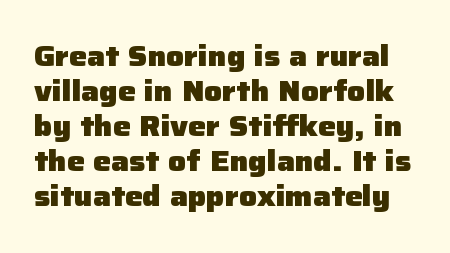
Q: Is the text bold? A: Yes.
Q: Is the text italic (slanted)? A: No, it is upright.
Q: Is the typeface a serif or a sans-serif typeface? A: Sans-serif.
Q: Is the text underlined? A: No.
Q: Is the spacing between letters normal or unusually wide? A: Normal.
Q: Is the spacing between lines tight, normal or loose? A: Normal.
Q: Width (condensed, normal, or wide)? A: Normal.
Q: Stroke contrast? A: Low.
Q: x-height? A: Medium.
Q: Monospaced? A: No.
